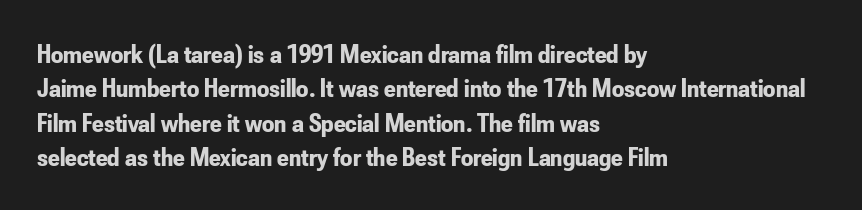
The image shows 27 px bold type, upright; set left-aligned, normal line spacing (1.27x), normal letter spacing, not underlined.
